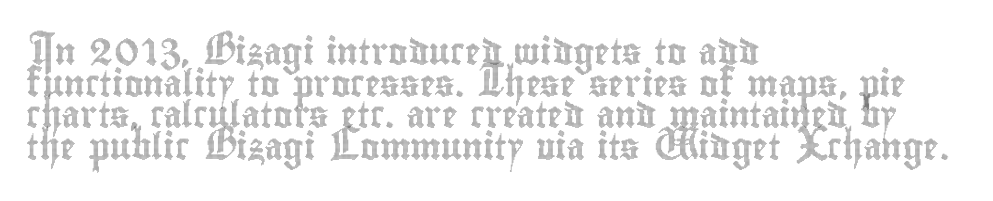
Q: Is the text italic (slanted)? A: No, it is upright.
Q: Is the text underlined? A: No.
Q: How is the paragraph aligned? A: Left-aligned.
Q: Is the spacing between letters normal or unusually wide? A: Normal.
